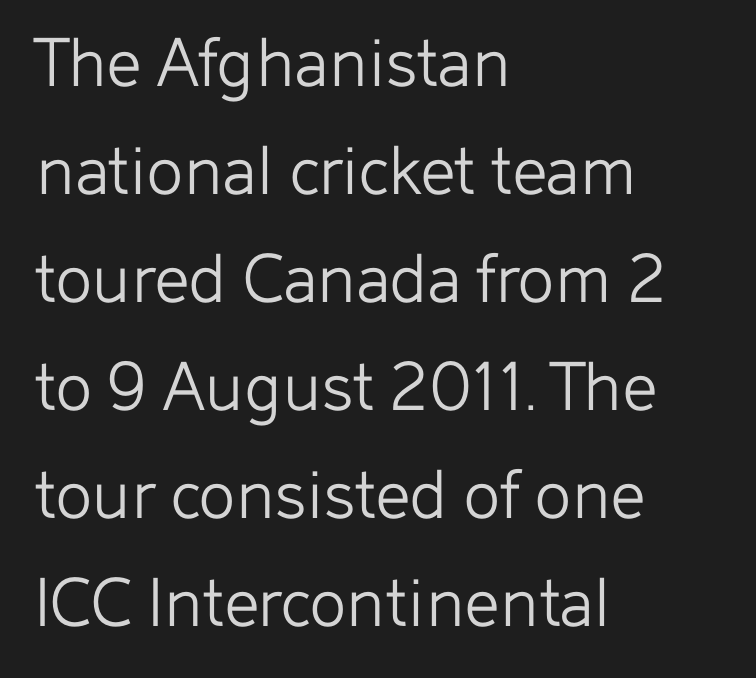
The image shows 76 px light sans-serif type, upright; set left-aligned, normal line spacing (1.42x), normal letter spacing, not underlined; low stroke contrast and a medium x-height.
